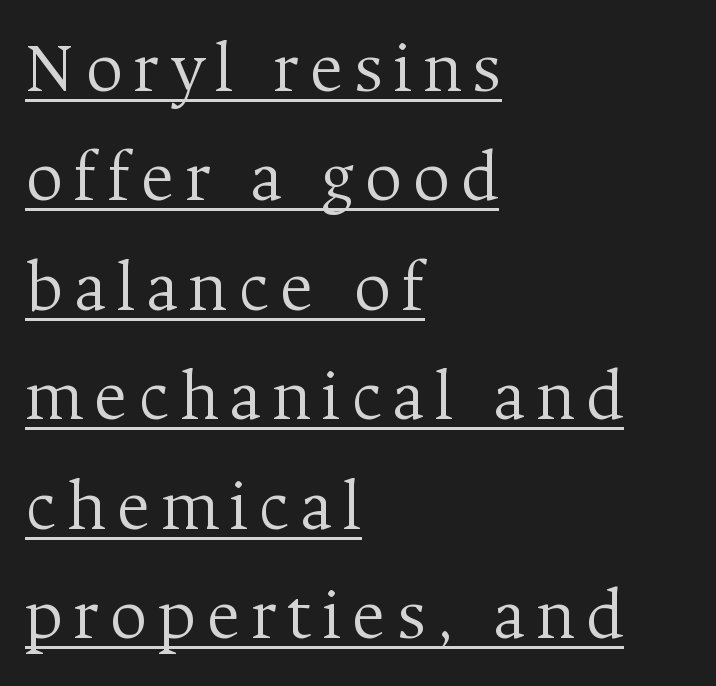
Q: Is the text bold? A: No.
Q: Is the text italic (slanted)? A: No, it is upright.
Q: Is the typeface a serif or a sans-serif typeface? A: Serif.
Q: Is the text underlined? A: Yes.
Q: How is the paragraph aligned? A: Left-aligned.
Q: Is the spacing between lines tight, normal or loose? A: Normal.
Q: Width (condensed, normal, or wide)? A: Normal.
Q: Stroke contrast? A: Medium.
Q: x-height? A: Medium.
Q: Monospaced? A: No.
